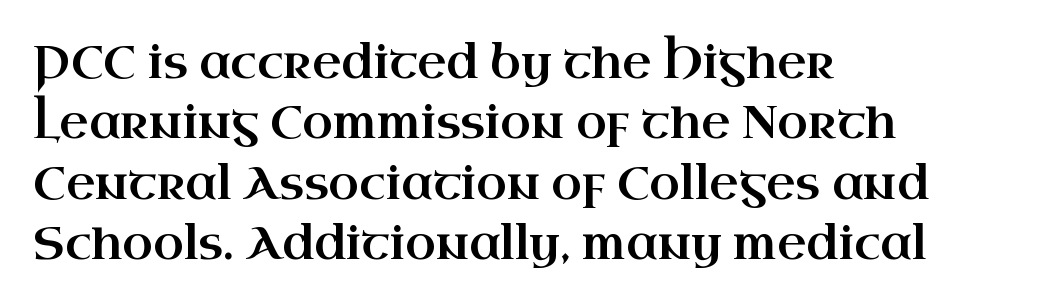
{"serif": "yes", "italic": "no", "width": "wide", "stroke_contrast": "high", "x_height": "small", "monospaced": "no", "underline": "no", "align": "left", "line_spacing": "normal", "line_spacing_ratio": 1.34, "letter_spacing": "normal", "letter_spacing_em": 0.0, "glyph_px": 45}
